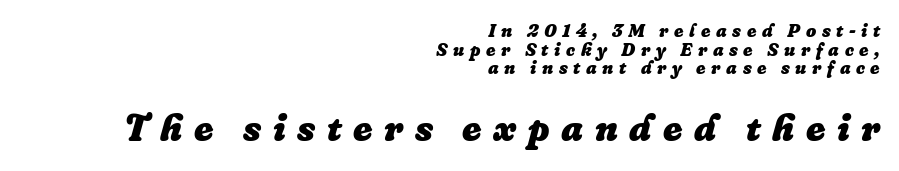
The image shows 37 px heavy type, italic (leaning right); set right-aligned, tight line spacing (1.03x), unusually wide letter spacing (+0.31 em), not underlined; the second (bottom) block is 2.06x larger; low stroke contrast and a medium x-height.
